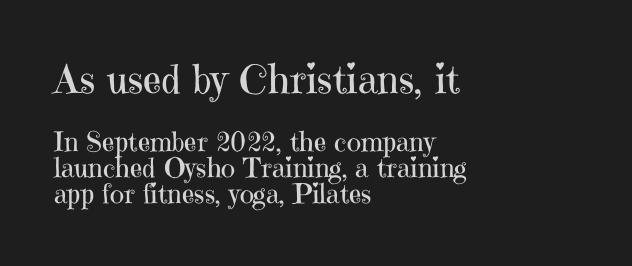
Q: Is the text bold? A: No.
Q: Is the text italic (slanted)? A: No, it is upright.
Q: Is the typeface a serif or a sans-serif typeface? A: Serif.
Q: Is the text underlined? A: No.
Q: How is the paragraph aligned? A: Left-aligned.
Q: Is the spacing between letters normal or unusually wide? A: Normal.
Q: Is the spacing between lines tight, normal or loose? A: Tight.
Q: Which block of text is set in a larger size, the first (top) or the second (bottom)? A: The first (top) one.
Q: Width (condensed, normal, or wide)? A: Normal.
Q: Stroke contrast? A: High.
Q: x-height? A: Medium.
Q: Monospaced? A: No.
